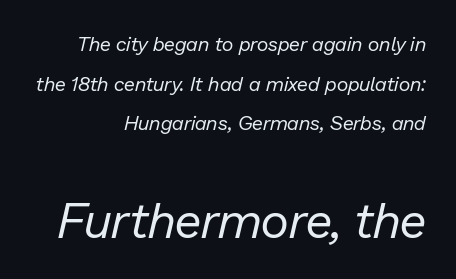
{"italic": "yes", "lean": "right", "slant_degrees": 13, "bold": "no", "weight": "regular", "width": "normal", "stroke_contrast": "low", "x_height": "medium", "monospaced": "no", "underline": "no", "align": "right", "line_spacing": "loose", "line_spacing_ratio": 1.98, "letter_spacing": "normal", "letter_spacing_em": 0.0, "larger_block": "second", "size_ratio": 2.45, "glyph_px": 49}
